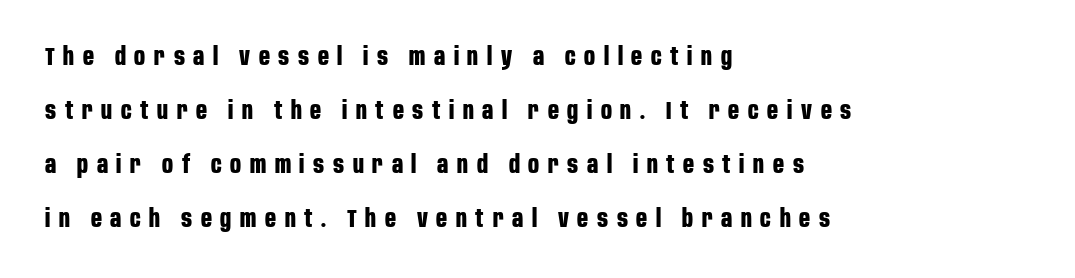
{"italic": "no", "bold": "yes", "underline": "no", "align": "left", "line_spacing": "loose", "line_spacing_ratio": 2.25, "letter_spacing": "wide", "letter_spacing_em": 0.36, "glyph_px": 24}
